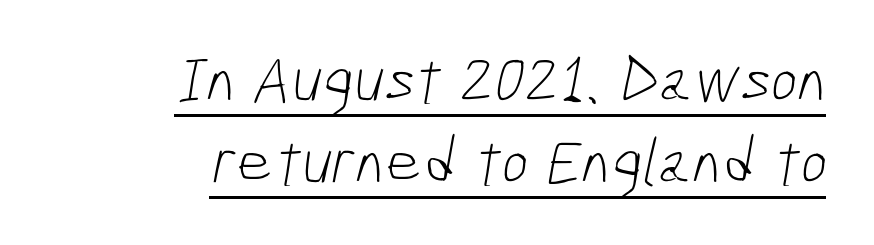
{"serif": "no", "bold": "no", "weight": "light", "width": "condensed", "stroke_contrast": "low", "x_height": "medium", "monospaced": "no", "underline": "yes", "align": "right", "line_spacing": "normal", "line_spacing_ratio": 1.26, "letter_spacing": "normal", "letter_spacing_em": 0.0, "glyph_px": 65}
